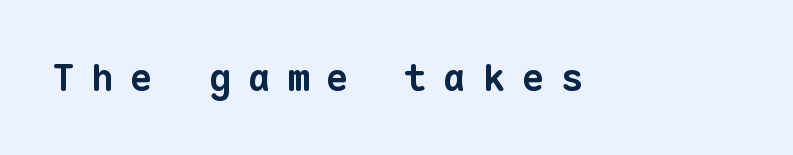
Q: Is the text bold? A: Yes.
Q: Is the typeface a serif or a sans-serif typeface? A: Sans-serif.
Q: Is the text underlined? A: No.
Q: Is the spacing between letters normal or unusually wide? A: Unusually wide.
Q: Width (condensed, normal, or wide)? A: Normal.
Q: Stroke contrast? A: Low.
Q: x-height? A: Medium.
Q: Monospaced? A: Yes.
